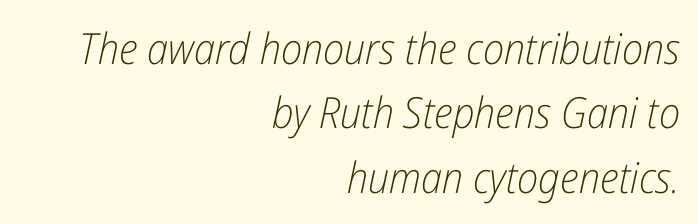
It's the slanting kind of type. In CSS terms this would be text-align: right. This rendering features lettering with no underline. The face looks like a standard text weight, possibly lighter. Spacing verdict: proportional, widths tailored to each character. Evenly set lines give the paragraph a standard silhouette.
